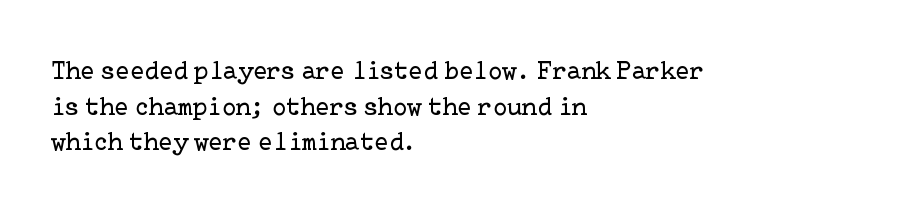
{"italic": "no", "bold": "no", "underline": "no", "align": "left", "line_spacing": "normal", "line_spacing_ratio": 1.37, "letter_spacing": "normal", "letter_spacing_em": 0.0, "glyph_px": 26}
